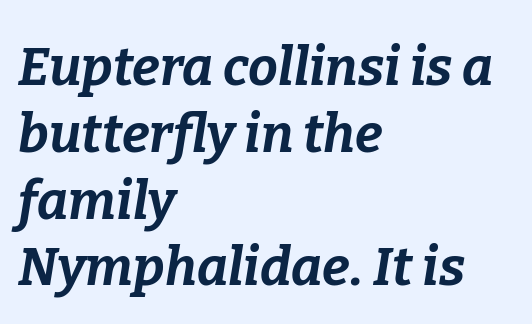
{"italic": "yes", "lean": "right", "slant_degrees": 9, "bold": "yes", "weight": "bold", "width": "normal", "stroke_contrast": "low", "x_height": "medium", "monospaced": "no", "underline": "no", "align": "left", "line_spacing": "normal", "line_spacing_ratio": 1.26, "letter_spacing": "normal", "letter_spacing_em": 0.0, "glyph_px": 53}
